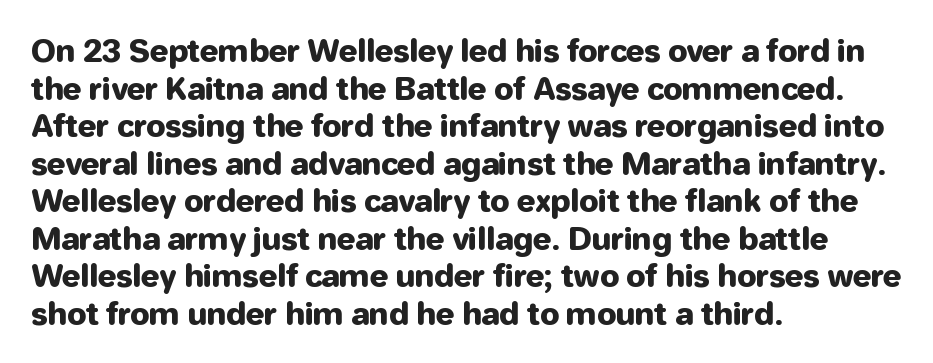
The lettering holds an erect, upright posture throughout. Teacher's note: observe the even left margin — that is flush-left alignment. Tracking here is standard; glyphs follow each other at the usual distance. The words here are not underlined. To sum up the face: it is a sans, with no serifs. Note the varied advance widths — an 'i' is clearly narrower than an 'm'.
